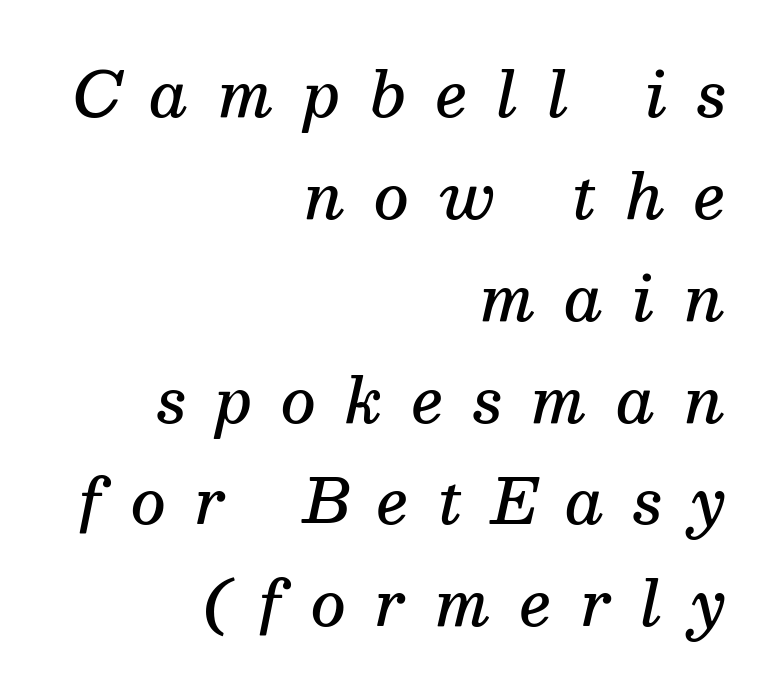
{"serif": "yes", "italic": "yes", "lean": "right", "slant_degrees": 13, "bold": "semi", "weight": "semibold", "width": "normal", "stroke_contrast": "medium", "x_height": "medium", "monospaced": "no", "underline": "no", "align": "right", "line_spacing": "normal", "line_spacing_ratio": 1.67, "letter_spacing": "wide", "letter_spacing_em": 0.48, "glyph_px": 61}
